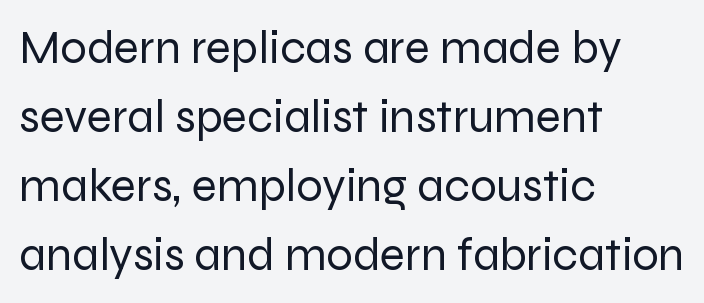
The image shows 47 px regular-weight sans-serif type, upright; set left-aligned, normal line spacing (1.47x), normal letter spacing, not underlined; low stroke contrast and a medium x-height.
